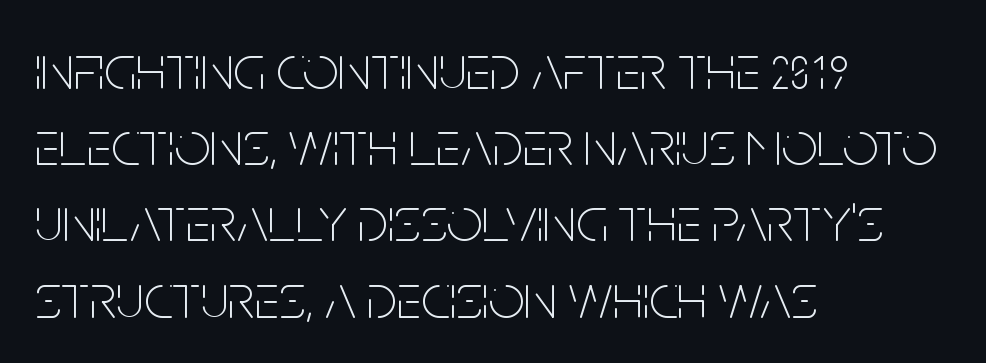
Q: Is the text bold? A: No.
Q: Is the text italic (slanted)? A: No, it is upright.
Q: Is the typeface a serif or a sans-serif typeface? A: Sans-serif.
Q: Is the text underlined? A: No.
Q: How is the paragraph aligned? A: Left-aligned.
Q: Is the spacing between letters normal or unusually wide? A: Normal.
Q: Width (condensed, normal, or wide)? A: Condensed.
Q: Stroke contrast? A: Low.
Q: x-height? A: Large.
Q: Monospaced? A: No.
